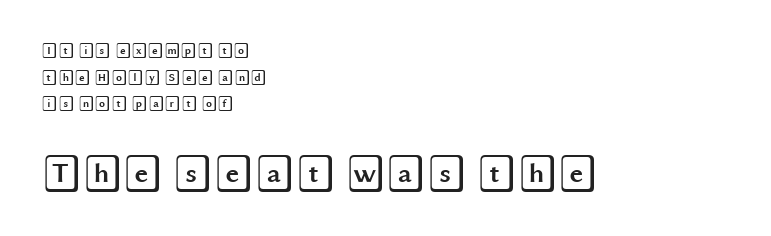
Q: Is the text italic (slanted)? A: No, it is upright.
Q: Is the text underlined? A: No.
Q: How is the paragraph aligned? A: Left-aligned.
Q: Is the spacing between letters normal or unusually wide? A: Normal.
Q: Which block of text is set in a larger size, the first (top) or the second (bottom)? A: The second (bottom) one.
Q: Width (condensed, normal, or wide)? A: Wide.
Q: x-height? A: Large.
